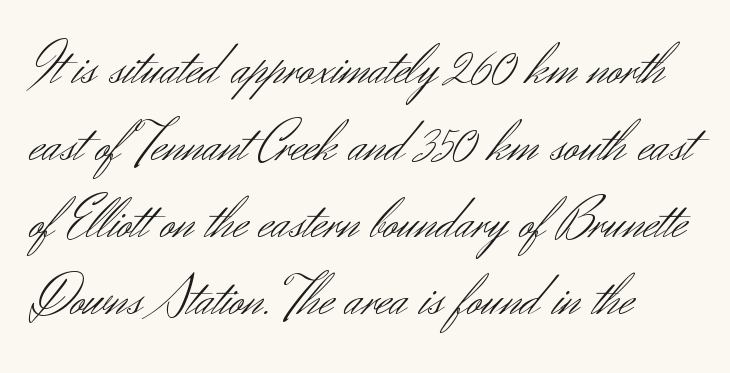
Think of a printed novel: that variable character pitch is what you see here. Does the type have serifs? No, each stem ends abruptly. Regarding leading, the lines here are spaced in the standard way. Decoration check: the copy has no underline.
